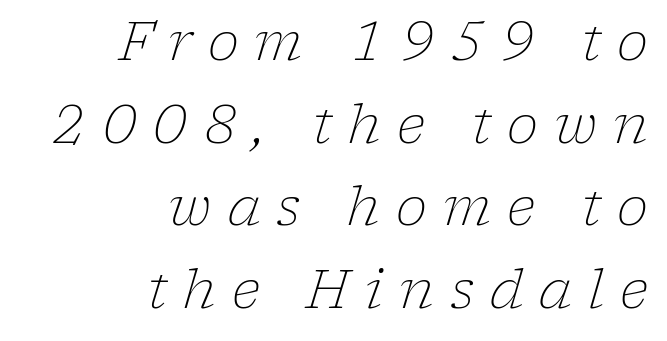
{"serif": "yes", "italic": "yes", "lean": "right", "slant_degrees": 17, "bold": "no", "weight": "light", "width": "normal", "stroke_contrast": "low", "x_height": "medium", "monospaced": "no", "underline": "no", "align": "right", "line_spacing": "normal", "line_spacing_ratio": 1.56, "letter_spacing": "wide", "letter_spacing_em": 0.3, "glyph_px": 53}
